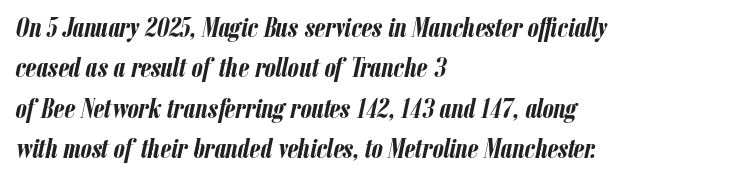
Heavy, bold letterforms. Anything drawn beneath the words? Only blank space. In terms of leading, this rendering sits right in the middle. Is the type slanted? Yes — the strokes lean at a clear angle. Do the characters align in a grid? No, the font is proportional. The lines in this sample share a left origin and differ only in where they stop.
